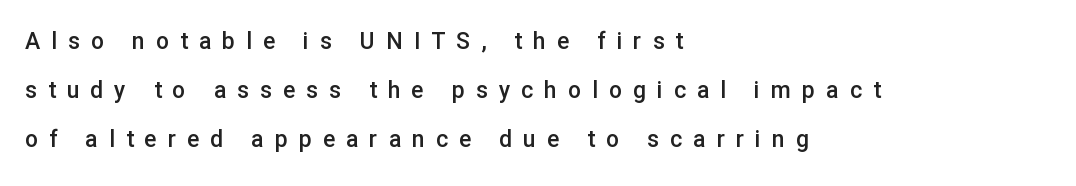
One-word summary of the alignment: left. A typesetter would call this leading open, well beyond the default. The gap between lines stays unmarked. A fair bit of extra ink — the face is semibold, not bold. The tracking jumps out immediately: characters are airy and widely separated. The specimen reads as upright at a glance.
